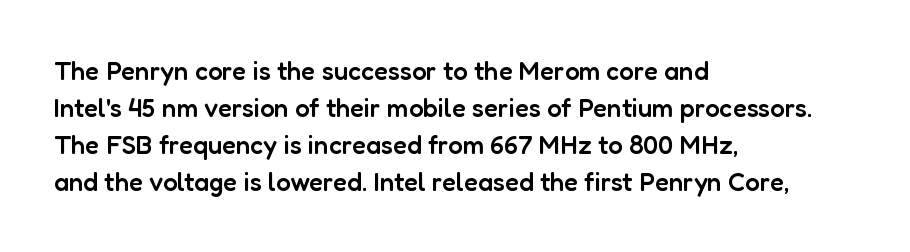
{"italic": "no", "bold": "semi", "underline": "no", "align": "left", "line_spacing": "normal", "line_spacing_ratio": 1.42, "letter_spacing": "normal", "letter_spacing_em": 0.0, "glyph_px": 26}
